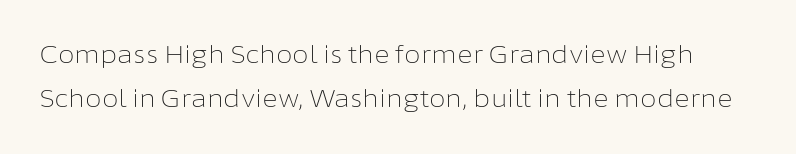
Q: Is the text bold? A: No.
Q: Is the text italic (slanted)? A: No, it is upright.
Q: Is the text underlined? A: No.
Q: Is the spacing between letters normal or unusually wide? A: Normal.
